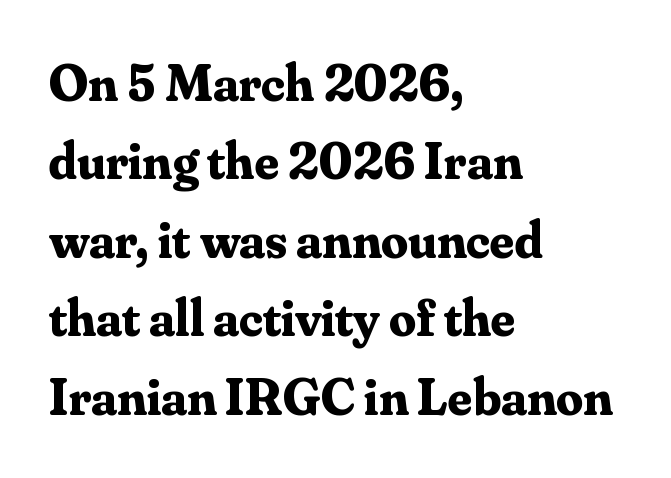
Successive baselines arrive at the customary interval. There is no visible air inserted between adjacent glyphs. Ascenders rise straight up at ninety degrees. Proportional: the letters do not fall into vertical columns. Descenders hang freely into open space. The characters look thick and weighty, a clear bold.
